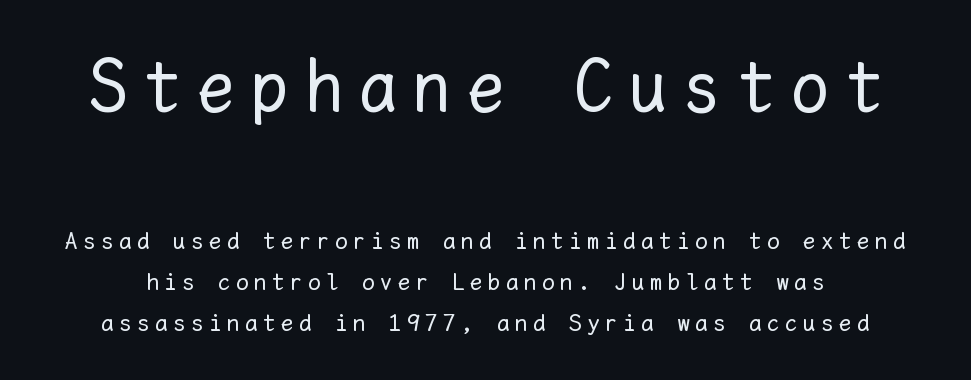
The image shows 75 px regular-weight type, upright, monospaced; set normal line spacing (1.65x), unusually wide letter spacing (+0.22 em), not underlined; the first (top) block is 3.0x larger; low stroke contrast and a medium x-height.
